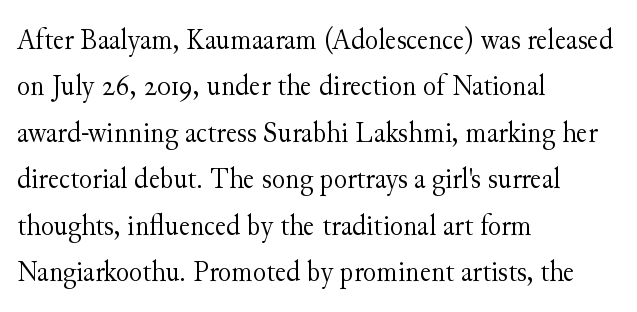
The image shows 31 px light serif type, upright; set left-aligned, normal line spacing (1.5x), normal letter spacing, not underlined; medium stroke contrast and a small x-height.
